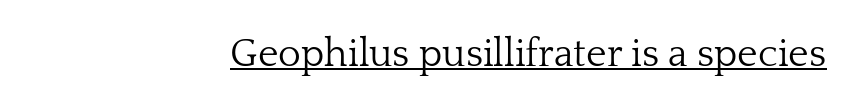
Ink coverage per letter is moderate at most. Compared with undecorated copy, this sample adds a rule below the words. Looks like regular typesetting: each glyph gets only the width it needs. Each word holds together tightly as a unit, with standard inter-letter gaps. Posture: straight, roman, zero tilt. I'd call this a serif setting — the letters wear small feet.
